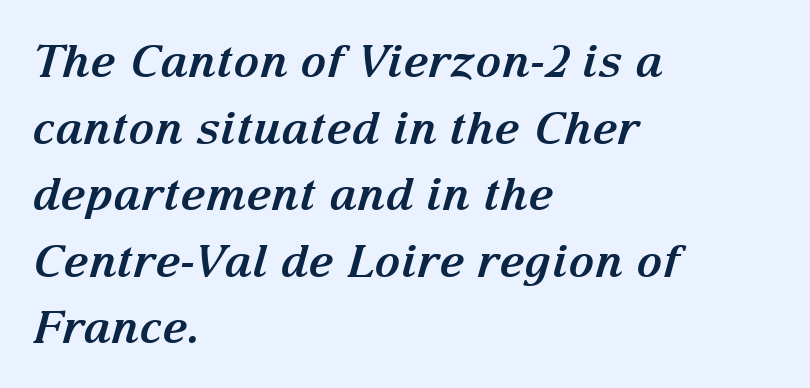
{"serif": "yes", "italic": "yes", "lean": "right", "slant_degrees": 15, "bold": "yes", "weight": "bold", "width": "normal", "stroke_contrast": "medium", "x_height": "medium", "monospaced": "no", "underline": "no", "align": "left", "line_spacing": "normal", "line_spacing_ratio": 1.48, "letter_spacing": "normal", "letter_spacing_em": 0.0, "glyph_px": 45}
